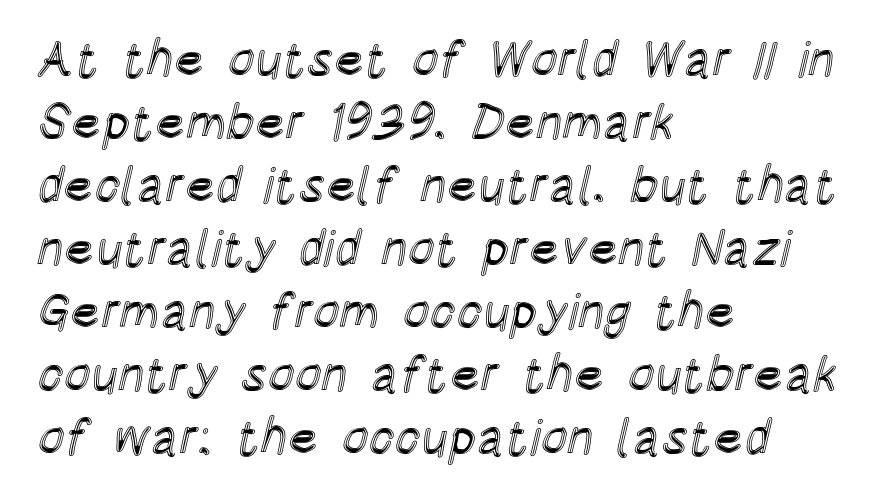
Each line starts at the same left margin while the right side varies. Type without underlining. The passage shown has conventional tracking throughout. Leading: standard. Here the designer chose a conventional face with non-uniform glyph widths.
